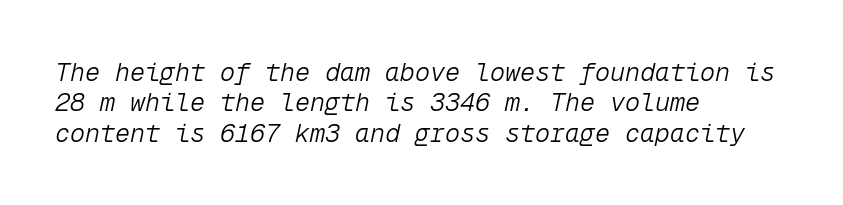
Q: Is the text bold? A: No.
Q: Is the text italic (slanted)? A: Yes, it leans right by about 12 degrees.
Q: Is the text underlined? A: No.
Q: How is the paragraph aligned? A: Left-aligned.
Q: Is the spacing between letters normal or unusually wide? A: Normal.
